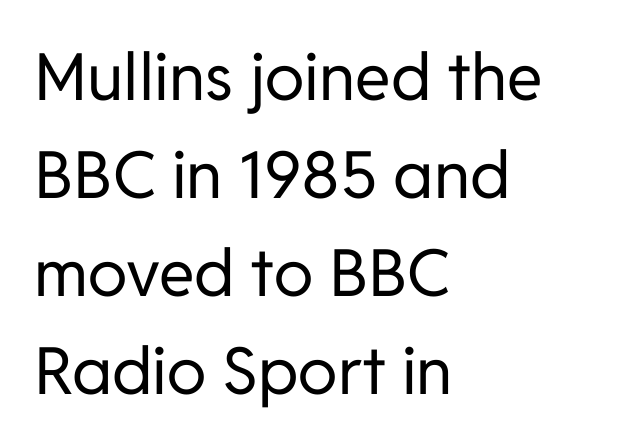
The image shows 65 px regular-weight sans-serif type, upright; set left-aligned, normal line spacing (1.51x), normal letter spacing, not underlined; low stroke contrast and a medium x-height.
